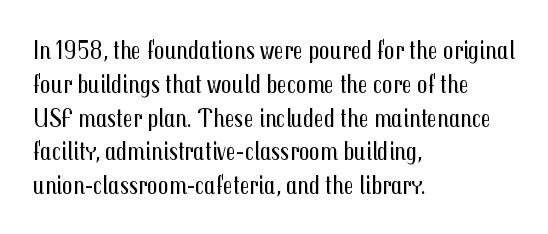
The image shows 26 px text type, upright; set left-aligned, normal line spacing (1.3x), normal letter spacing, not underlined.
